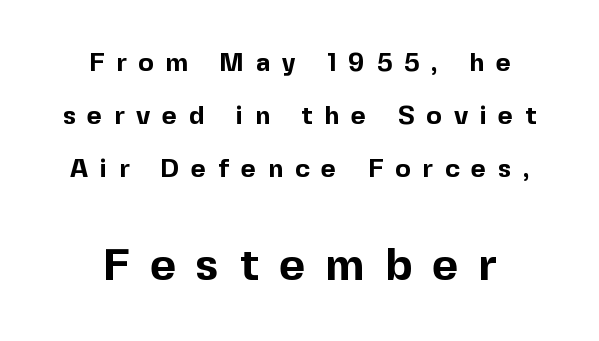
Q: Is the text bold? A: Yes.
Q: Is the text italic (slanted)? A: No, it is upright.
Q: Is the typeface a serif or a sans-serif typeface? A: Sans-serif.
Q: Is the text underlined? A: No.
Q: How is the paragraph aligned? A: Centered.
Q: Is the spacing between letters normal or unusually wide? A: Unusually wide.
Q: Is the spacing between lines tight, normal or loose? A: Loose.
Q: Which block of text is set in a larger size, the first (top) or the second (bottom)? A: The second (bottom) one.
Q: Width (condensed, normal, or wide)? A: Normal.
Q: x-height? A: Medium.
Q: Monospaced? A: No.
